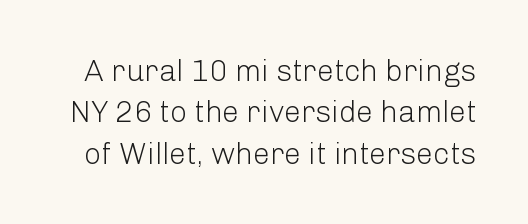
{"serif": "no", "italic": "no", "bold": "no", "weight": "light", "width": "normal", "stroke_contrast": "low", "x_height": "medium", "monospaced": "no", "underline": "no", "line_spacing": "normal", "line_spacing_ratio": 1.38, "letter_spacing": "normal", "letter_spacing_em": 0.0, "glyph_px": 30}
